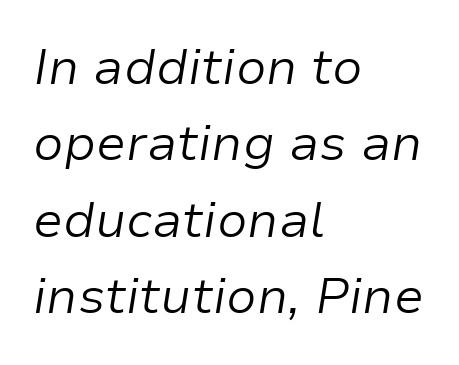
Q: Is the text bold? A: No.
Q: Is the text italic (slanted)? A: Yes, it leans right by about 9 degrees.
Q: Is the text underlined? A: No.
Q: How is the paragraph aligned? A: Left-aligned.
Q: Is the spacing between letters normal or unusually wide? A: Normal.
Q: Is the spacing between lines tight, normal or loose? A: Normal.
Q: Width (condensed, normal, or wide)? A: Normal.
Q: Stroke contrast? A: Low.
Q: x-height? A: Medium.
Q: Monospaced? A: No.
